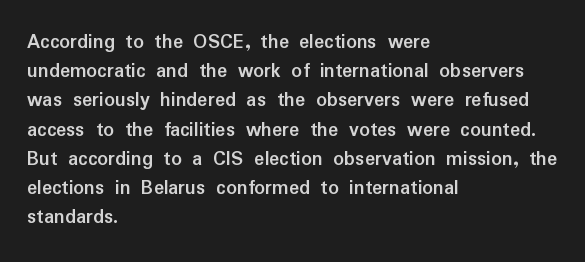
The image shows 21 px bold type, upright; set left-aligned, normal line spacing (1.39x), normal letter spacing, not underlined.
